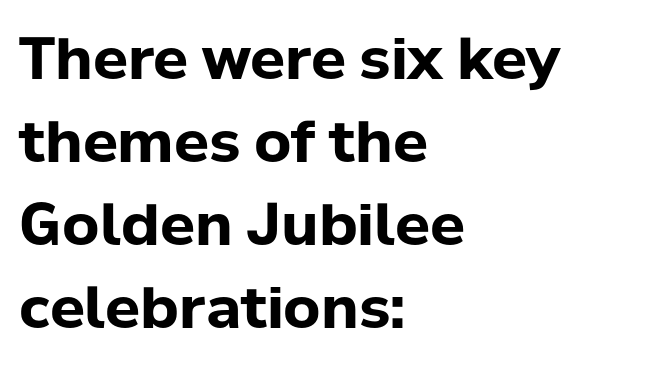
Q: Is the text bold? A: Yes.
Q: Is the text italic (slanted)? A: No, it is upright.
Q: Is the typeface a serif or a sans-serif typeface? A: Sans-serif.
Q: Is the text underlined? A: No.
Q: How is the paragraph aligned? A: Left-aligned.
Q: Is the spacing between letters normal or unusually wide? A: Normal.
Q: Is the spacing between lines tight, normal or loose? A: Normal.
Q: Width (condensed, normal, or wide)? A: Normal.
Q: Stroke contrast? A: Low.
Q: x-height? A: Medium.
Q: Monospaced? A: No.
